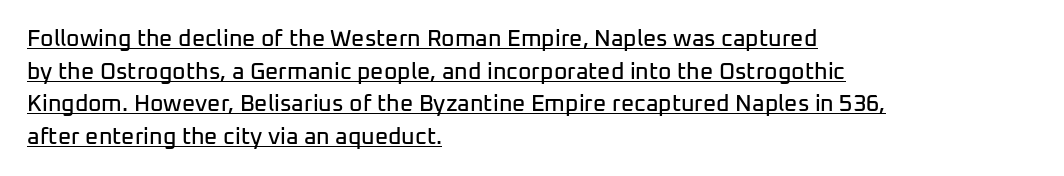
Q: Is the text italic (slanted)? A: No, it is upright.
Q: Is the text underlined? A: Yes.
Q: How is the paragraph aligned? A: Left-aligned.
Q: Is the spacing between letters normal or unusually wide? A: Normal.
Q: Is the spacing between lines tight, normal or loose? A: Normal.
